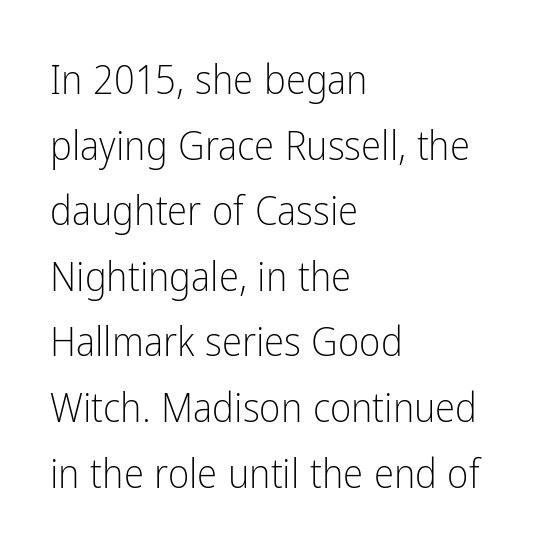
Q: Is the text bold? A: No.
Q: Is the text italic (slanted)? A: No, it is upright.
Q: Is the typeface a serif or a sans-serif typeface? A: Sans-serif.
Q: Is the text underlined? A: No.
Q: How is the paragraph aligned? A: Left-aligned.
Q: Is the spacing between letters normal or unusually wide? A: Normal.
Q: Is the spacing between lines tight, normal or loose? A: Normal.
Q: Width (condensed, normal, or wide)? A: Condensed.
Q: Stroke contrast? A: Low.
Q: x-height? A: Medium.
Q: Monospaced? A: No.
